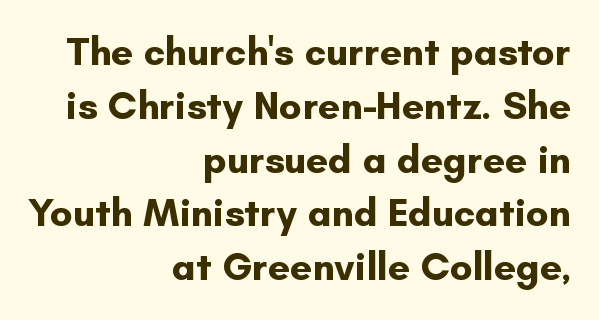
Look at the tracking — it's just the regular setting, nothing added. Quick note: interline space is typical. Is the type bold? Yes — the strokes are clearly thick and heavy. Spacing verdict: proportional, widths tailored to each character.
